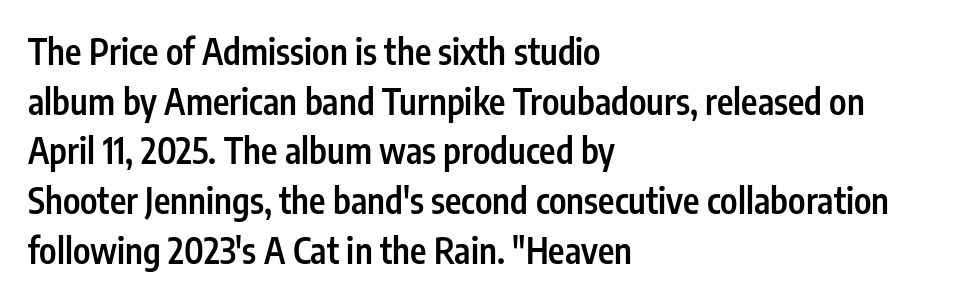
Slightly chunky letters — semibold, I'd say, not full bold. Nothing sits at the stroke ends, so this counts as sans-serif. Looks like regular typesetting: each glyph gets only the width it needs. Interline gaps are of average width in this sample.
